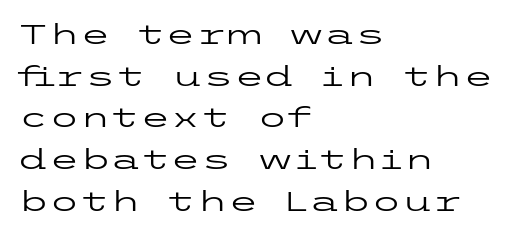
Horizontally, the lines are justified to the leading edge only. Ascenders rise straight up at ninety degrees. Grotesque or geometric, the face here clearly has no serifs. The gaps between neighbouring characters are ordinary and unremarkable.
